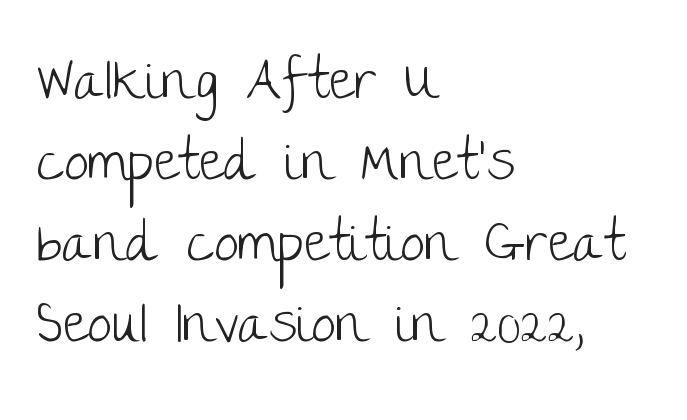
The image shows 55 px light sans-serif type, upright; set left-aligned, normal line spacing (1.47x), normal letter spacing, not underlined; low stroke contrast and a large x-height.
